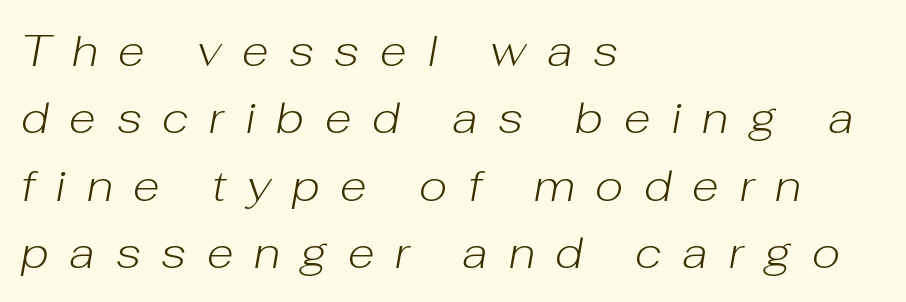
This reads as an unemphasized weight, regular at the heaviest. Notice how descenders clear the ascenders below comfortably — that's standard leading. The face used here has a pronounced slope to its letters. The tracking jumps out immediately: characters are airy and widely separated. A student would call this left alignment; a typographer would say flush left, rag right.
